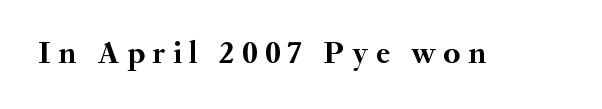
{"serif": "yes", "italic": "no", "bold": "yes", "weight": "semibold", "width": "normal", "stroke_contrast": "medium", "x_height": "small", "monospaced": "no", "underline": "no", "letter_spacing": "wide", "letter_spacing_em": 0.24, "glyph_px": 32}
